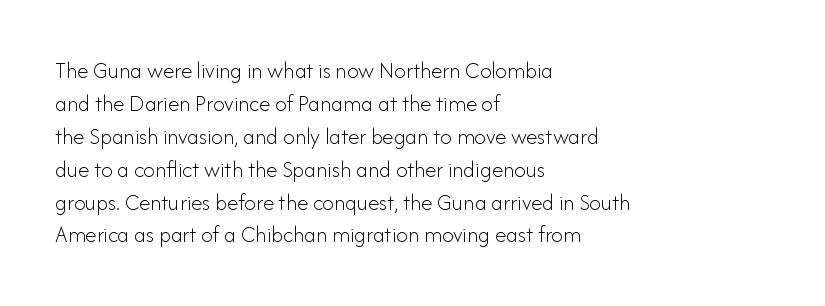
{"italic": "no", "bold": "no", "underline": "no", "align": "left", "line_spacing": "normal", "line_spacing_ratio": 1.43, "letter_spacing": "normal", "letter_spacing_em": 0.0, "glyph_px": 23}
